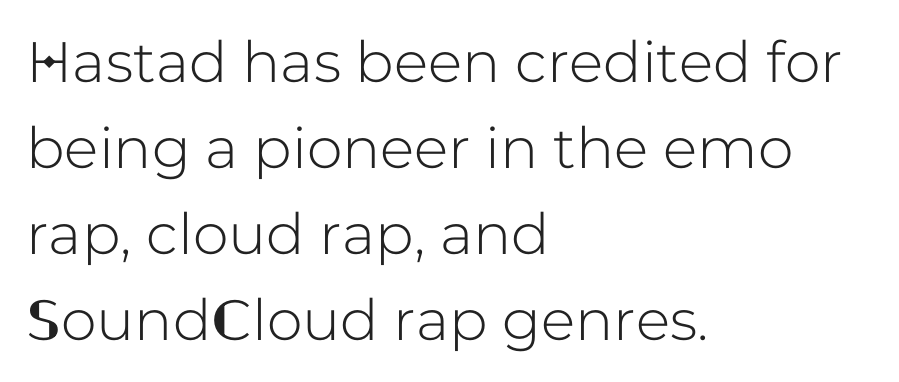
Q: Is the text italic (slanted)? A: No, it is upright.
Q: Is the typeface a serif or a sans-serif typeface? A: Sans-serif.
Q: Is the text underlined? A: No.
Q: How is the paragraph aligned? A: Left-aligned.
Q: Is the spacing between letters normal or unusually wide? A: Normal.
Q: Is the spacing between lines tight, normal or loose? A: Normal.
Q: Width (condensed, normal, or wide)? A: Normal.
Q: Stroke contrast? A: Low.
Q: x-height? A: Medium.
Q: Monospaced? A: No.
